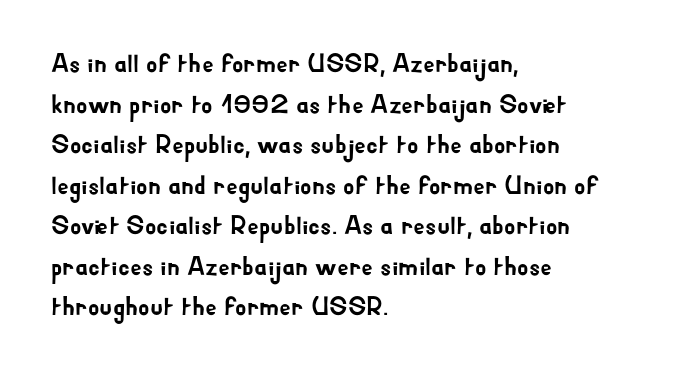
{"italic": "no", "underline": "no", "align": "left", "line_spacing": "normal", "line_spacing_ratio": 1.56, "letter_spacing": "normal", "letter_spacing_em": 0.0, "glyph_px": 26}
